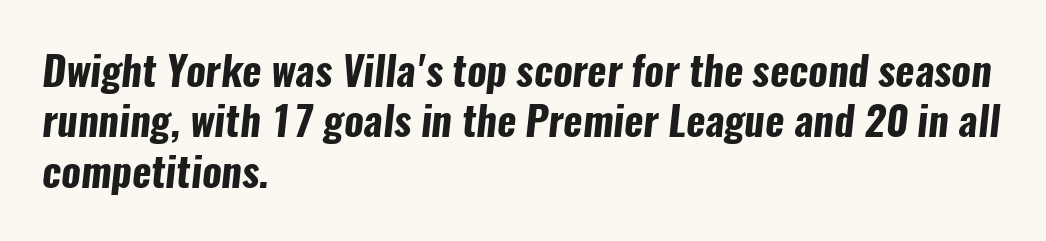
The string is rendered with underlining switched off. Observe the absence of serifs on each vertical stroke in this sample. Layout note: lines flush left. The passage shown is typed in a proportional face where columns would drift.
